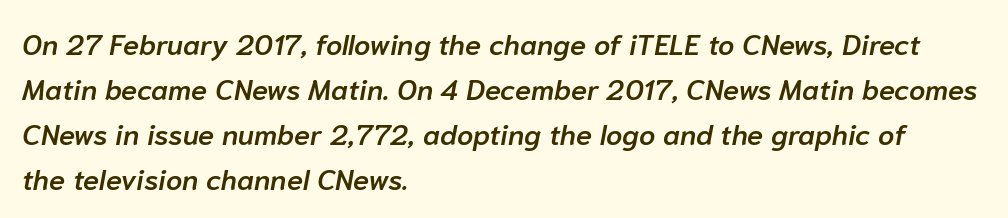
Q: Is the text bold? A: Semi-bold.
Q: Is the text italic (slanted)? A: Yes, it leans right by about 10 degrees.
Q: Is the text underlined? A: No.
Q: How is the paragraph aligned? A: Left-aligned.
Q: Is the spacing between letters normal or unusually wide? A: Normal.
Q: Is the spacing between lines tight, normal or loose? A: Normal.
Q: Width (condensed, normal, or wide)? A: Normal.
Q: Stroke contrast? A: Low.
Q: x-height? A: Medium.
Q: Monospaced? A: No.
